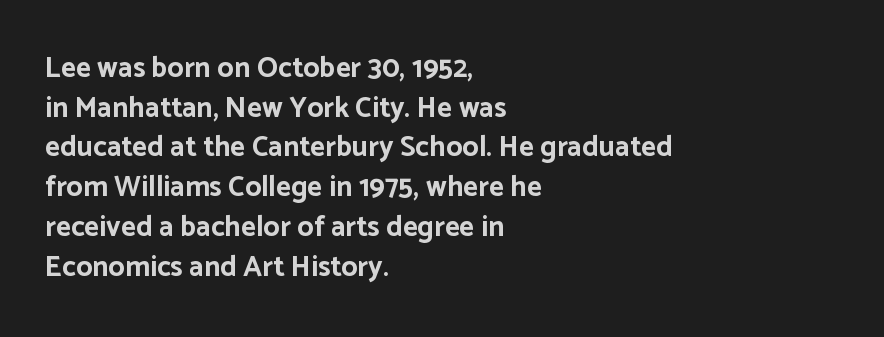
The image shows 29 px bold sans-serif type, upright; set left-aligned, normal line spacing (1.37x), normal letter spacing, not underlined; low stroke contrast and a medium x-height.
